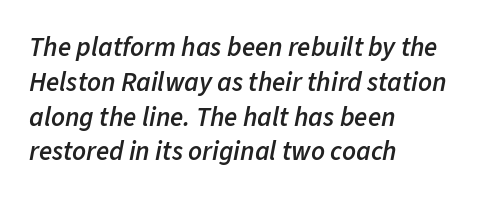
{"italic": "yes", "lean": "right", "slant_degrees": 11, "bold": "semi", "underline": "no", "align": "left", "line_spacing": "normal", "line_spacing_ratio": 1.29, "letter_spacing": "normal", "letter_spacing_em": 0.0, "glyph_px": 27}
